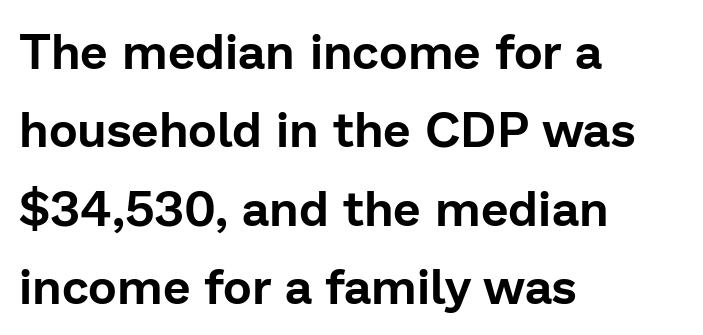
This rendering features lettering with no underline. To sum up the face: it is a sans, with no serifs. The face used here is proportionally spaced, like ordinary book or web type. Spacing between characters is what you'd get straight out of the box.
